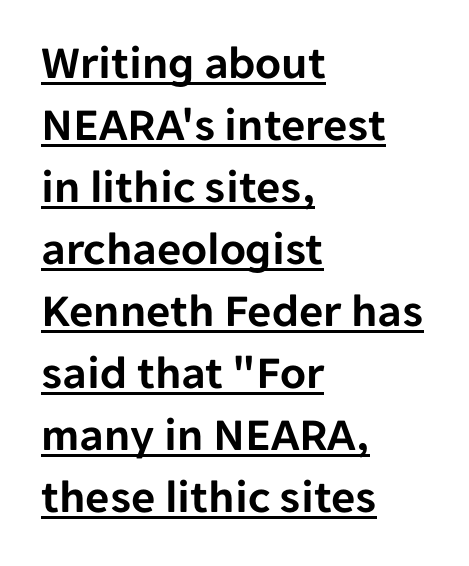
{"serif": "no", "italic": "no", "width": "normal", "stroke_contrast": "low", "x_height": "medium", "monospaced": "no", "underline": "yes", "align": "left", "line_spacing": "normal", "line_spacing_ratio": 1.32, "letter_spacing": "normal", "letter_spacing_em": 0.0, "glyph_px": 47}
